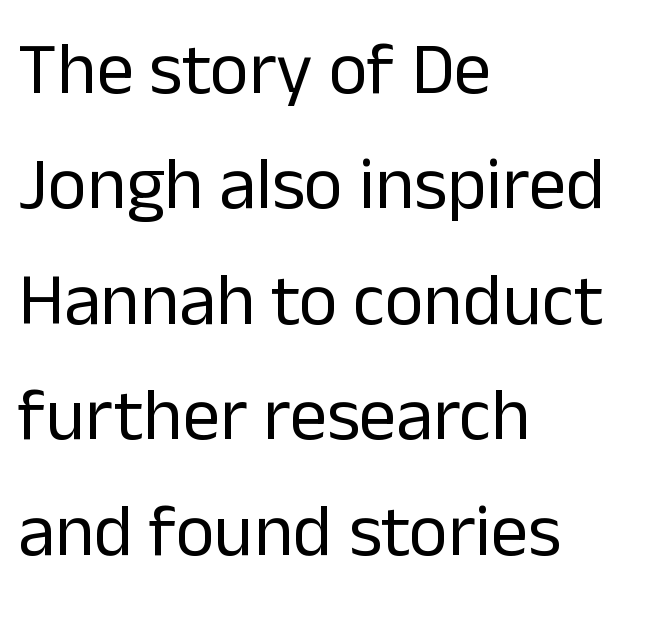
Casual observation: everything's shoved over to the left. The font's upright variant was chosen for this text. A typesetter would call this proportional, since set widths differ per character. Anything drawn beneath the words? Only blank space. The face used here is rendered with its standard letterfit. In terms of leading, this rendering sits right in the middle.
